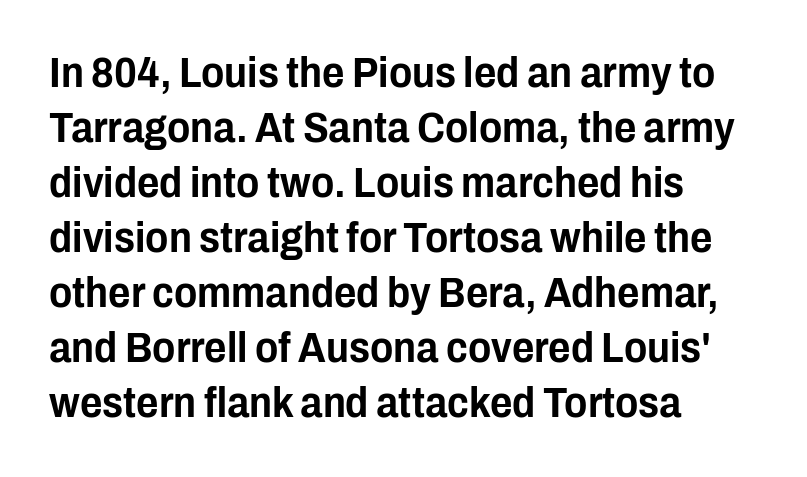
The image shows 43 px condensed sans-serif type, upright; set left-aligned, normal line spacing (1.28x), normal letter spacing, not underlined; low stroke contrast and a medium x-height.
